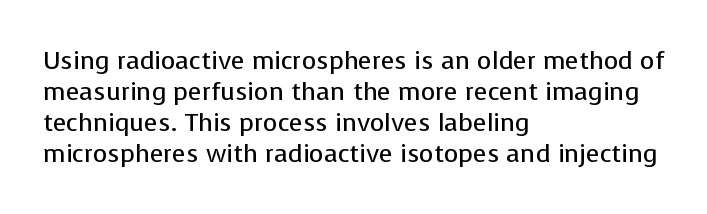
A light-to-regular cut is what we see here. Clear beneath every line of the passage. Vertical strokes here are truly vertical. The passage shown has conventional tracking throughout. Leftover space on each line is placed entirely after the last word.
